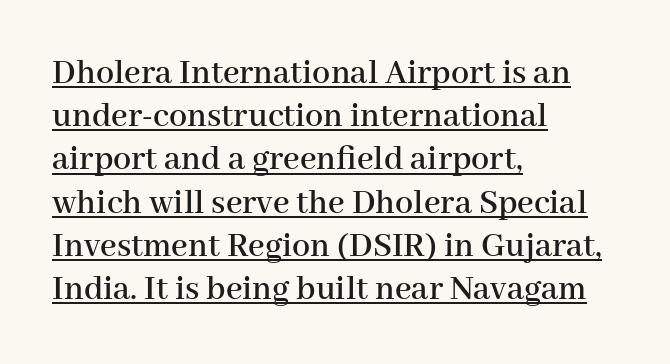
Observe the serifs anchoring each vertical stroke in this sample. Notice how the passage keeps a crisp vertical edge on the left only. Has an underline been added? It has. The gaps between neighbouring characters are ordinary and unremarkable. Here the designer chose a conventional face with non-uniform glyph widths.
